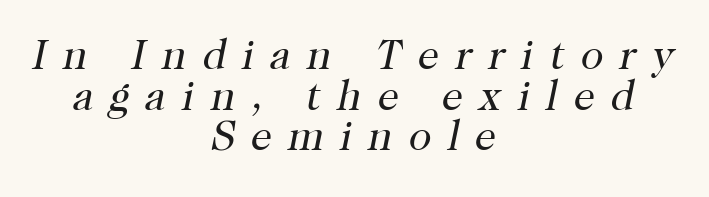
Teacher's note: observe the equal gaps on both sides — that is centered alignment. Does extra space separate the letters? Yes, quite a lot of it. Type style note: has serifs. Summary of weight: not heavy and not bold.
